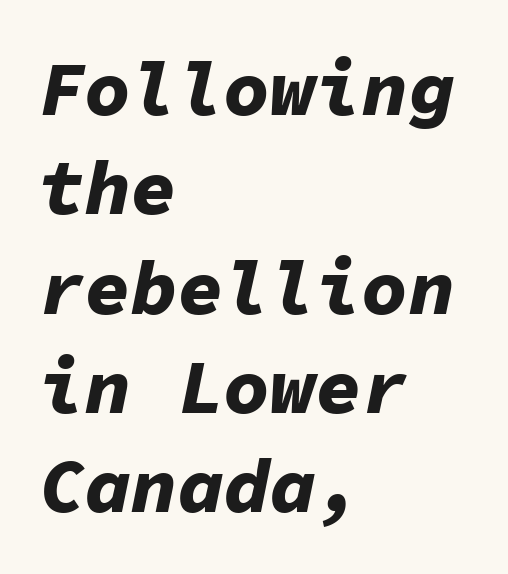
The image shows 77 px bold type, italic (leaning right), monospaced; set left-aligned, normal line spacing (1.29x), normal letter spacing, not underlined; low stroke contrast and a medium x-height.
